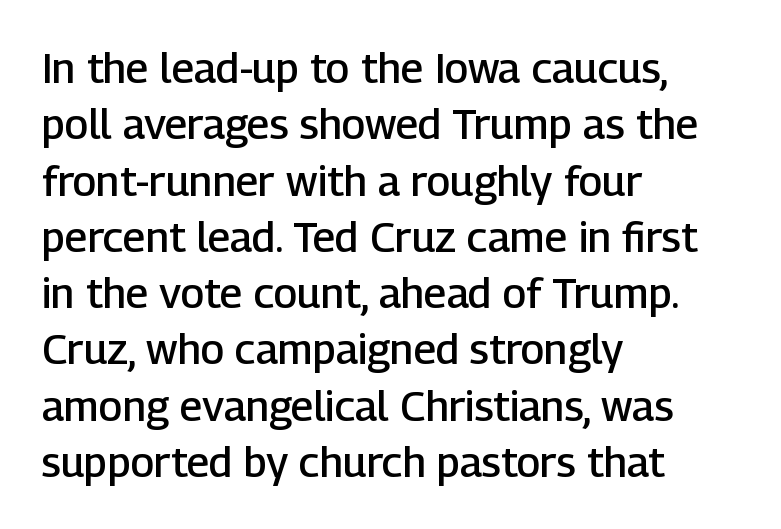
Q: Is the text bold? A: Semi-bold.
Q: Is the text italic (slanted)? A: No, it is upright.
Q: Is the typeface a serif or a sans-serif typeface? A: Sans-serif.
Q: Is the text underlined? A: No.
Q: How is the paragraph aligned? A: Left-aligned.
Q: Is the spacing between letters normal or unusually wide? A: Normal.
Q: Is the spacing between lines tight, normal or loose? A: Normal.
Q: Width (condensed, normal, or wide)? A: Normal.
Q: Stroke contrast? A: Low.
Q: x-height? A: Medium.
Q: Monospaced? A: No.
